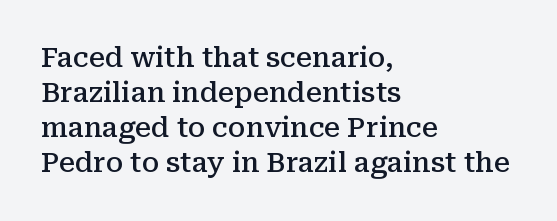
The image shows 27 px text type, upright; set left-aligned, normal line spacing (1.3x), normal letter spacing, not underlined.
